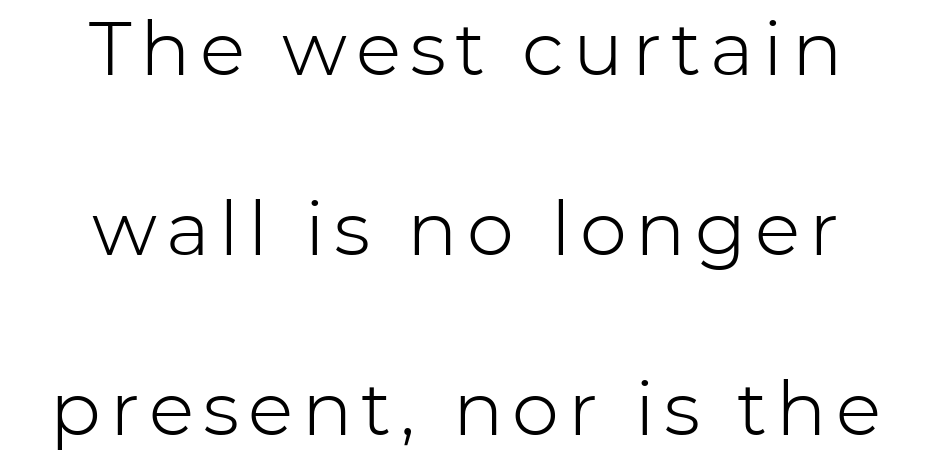
{"serif": "no", "italic": "no", "bold": "no", "weight": "light", "width": "normal", "stroke_contrast": "low", "x_height": "medium", "monospaced": "no", "underline": "no", "align": "center", "line_spacing": "loose", "line_spacing_ratio": 2.4, "glyph_px": 75}
